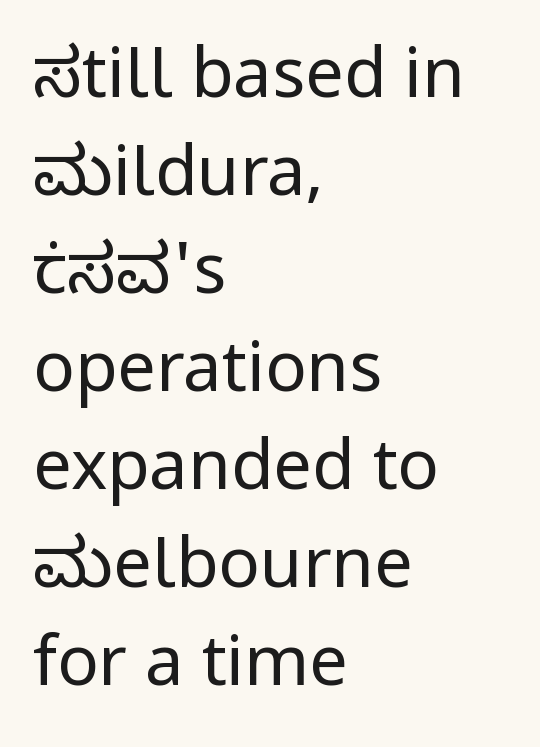
Q: Is the text bold? A: No.
Q: Is the text italic (slanted)? A: No, it is upright.
Q: Is the typeface a serif or a sans-serif typeface? A: Sans-serif.
Q: Is the text underlined? A: No.
Q: How is the paragraph aligned? A: Left-aligned.
Q: Is the spacing between letters normal or unusually wide? A: Normal.
Q: Is the spacing between lines tight, normal or loose? A: Normal.
Q: Width (condensed, normal, or wide)? A: Normal.
Q: Stroke contrast? A: Low.
Q: x-height? A: Medium.
Q: Monospaced? A: No.
